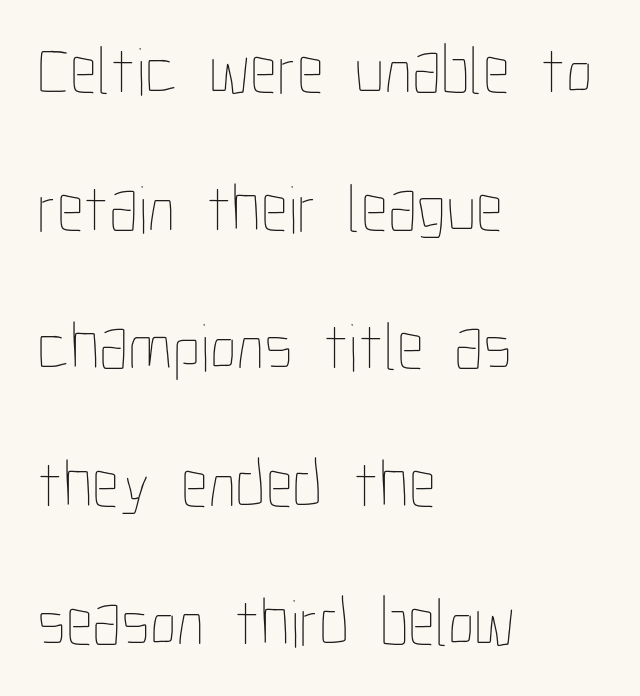
Q: Is the text bold? A: No.
Q: Is the text italic (slanted)? A: No, it is upright.
Q: Is the text underlined? A: No.
Q: How is the paragraph aligned? A: Left-aligned.
Q: Is the spacing between letters normal or unusually wide? A: Normal.
Q: Is the spacing between lines tight, normal or loose? A: Loose.
Q: Width (condensed, normal, or wide)? A: Condensed.
Q: Stroke contrast? A: Low.
Q: x-height? A: Medium.
Q: Monospaced? A: No.
